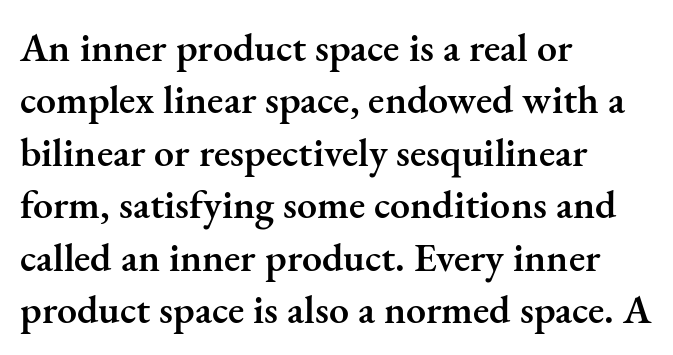
{"serif": "yes", "italic": "no", "bold": "semi", "weight": "semibold", "width": "normal", "stroke_contrast": "medium", "x_height": "small", "monospaced": "no", "underline": "no", "align": "left", "line_spacing": "normal", "line_spacing_ratio": 1.31, "letter_spacing": "normal", "letter_spacing_em": 0.0, "glyph_px": 40}
